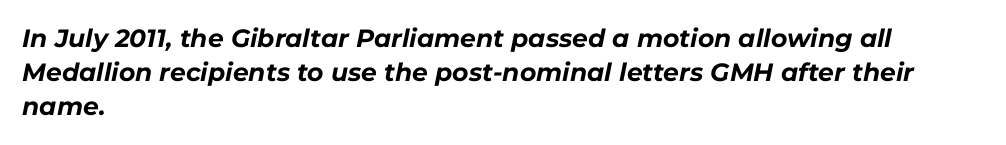
Q: Is the text bold? A: Yes.
Q: Is the text italic (slanted)? A: Yes, it leans right by about 11 degrees.
Q: Is the text underlined? A: No.
Q: How is the paragraph aligned? A: Left-aligned.
Q: Is the spacing between letters normal or unusually wide? A: Normal.
Q: Is the spacing between lines tight, normal or loose? A: Normal.
